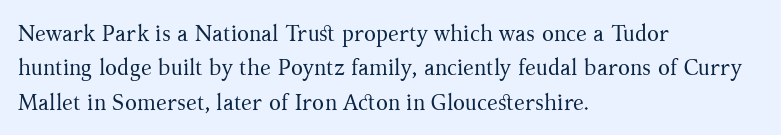
The image shows 22 px text type, upright; set left-aligned, normal line spacing (1.56x), normal letter spacing, not underlined.
